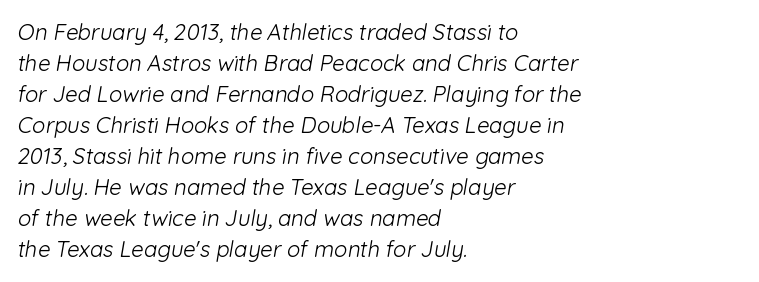
No word sits above an underline. Words appear dense and cohesive because spacing is normal. The ragged edge is on the right, which tells us the setting is flush left. If you measured baseline to baseline, you'd find a middling distance.
